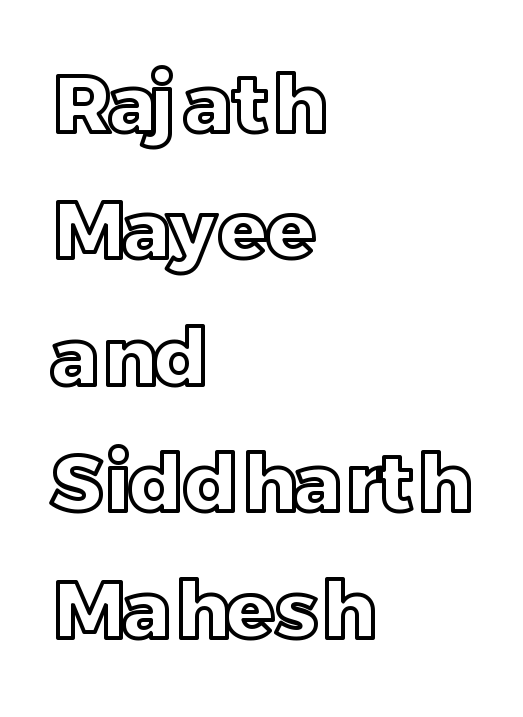
Q: Is the text italic (slanted)? A: No, it is upright.
Q: Is the text underlined? A: No.
Q: How is the paragraph aligned? A: Left-aligned.
Q: Is the spacing between letters normal or unusually wide? A: Normal.
Q: Is the spacing between lines tight, normal or loose? A: Normal.
Q: Width (condensed, normal, or wide)? A: Normal.
Q: x-height? A: Large.
Q: Monospaced? A: No.
